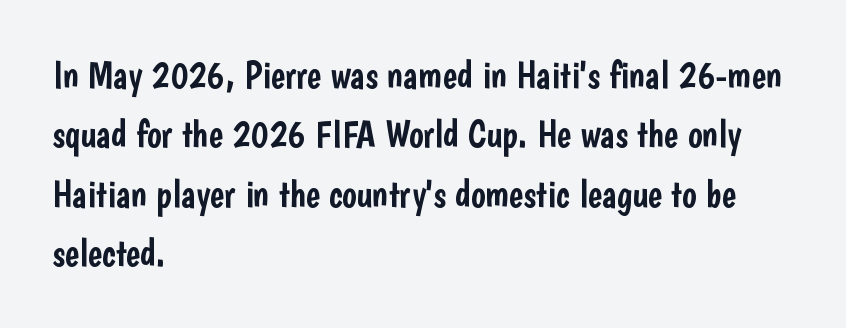
The image shows 38 px condensed sans-serif type, upright; set left-aligned, normal line spacing (1.56x), normal letter spacing, not underlined; low stroke contrast and a medium x-height.
